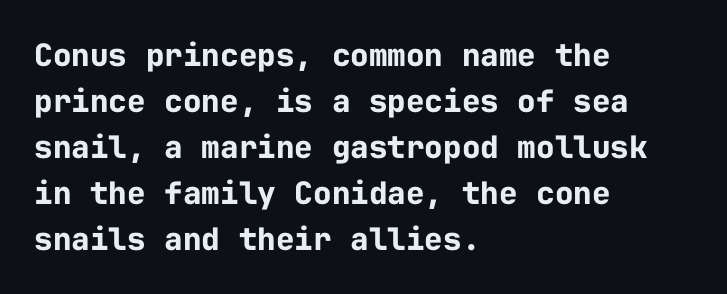
The image shows 31 px bold sans-serif type, upright, monospaced; set left-aligned, normal line spacing (1.48x), normal letter spacing, not underlined; low stroke contrast and a medium x-height.
